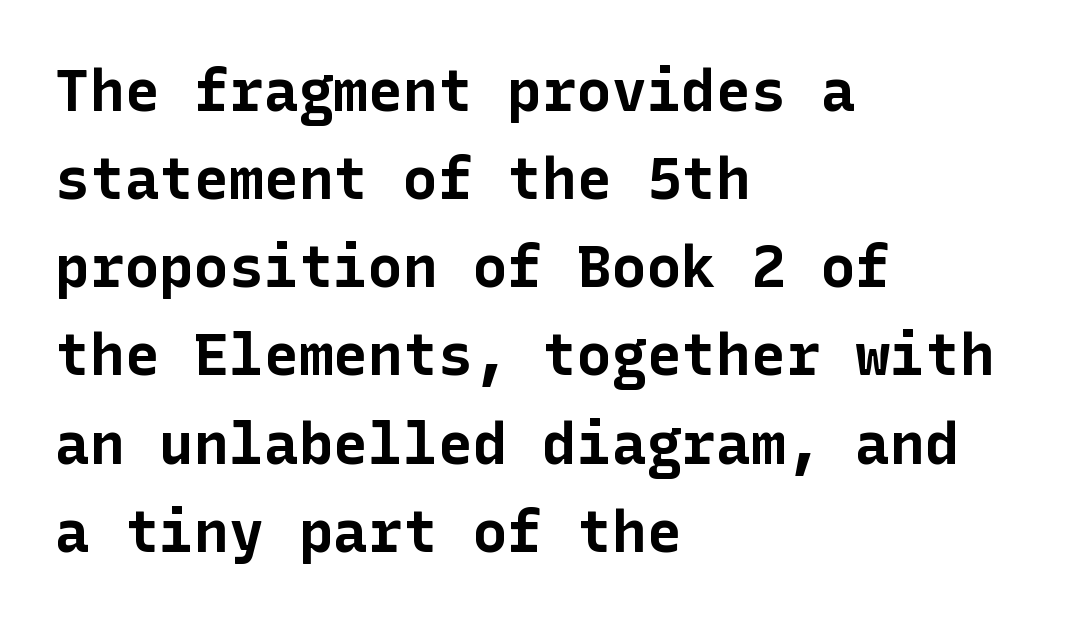
Q: Is the text bold? A: Yes.
Q: Is the text italic (slanted)? A: No, it is upright.
Q: Is the typeface a serif or a sans-serif typeface? A: Sans-serif.
Q: Is the text underlined? A: No.
Q: How is the paragraph aligned? A: Left-aligned.
Q: Is the spacing between letters normal or unusually wide? A: Normal.
Q: Is the spacing between lines tight, normal or loose? A: Normal.
Q: Width (condensed, normal, or wide)? A: Normal.
Q: Stroke contrast? A: Low.
Q: x-height? A: Medium.
